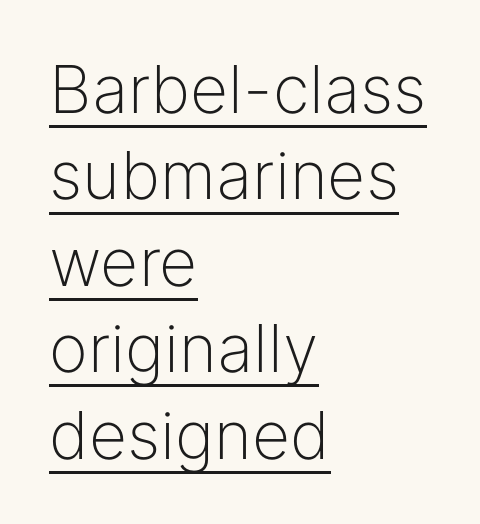
{"serif": "no", "italic": "no", "bold": "no", "weight": "light", "width": "normal", "stroke_contrast": "low", "x_height": "medium", "monospaced": "no", "underline": "yes", "align": "left", "line_spacing": "normal", "line_spacing_ratio": 1.31, "letter_spacing": "normal", "letter_spacing_em": 0.0, "glyph_px": 66}
